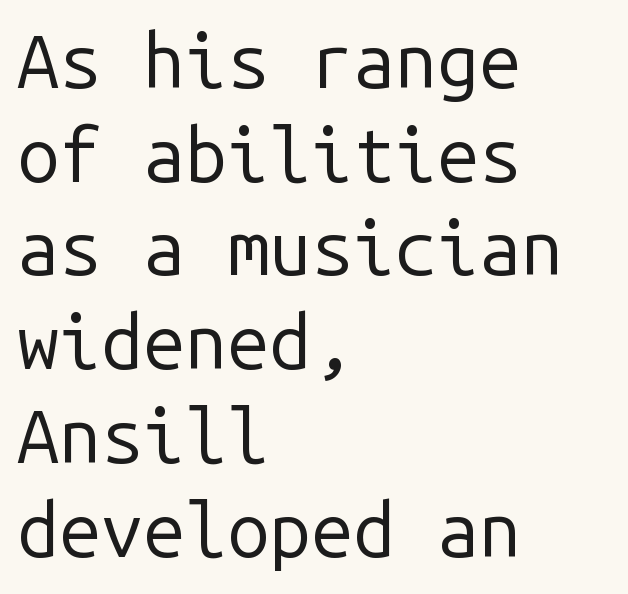
Every stem runs plumb, perpendicular to the baseline. This rendering features lettering with no underline. Classification — sans serif. The face used here is monospaced, like something from a code editor. Between one letter and the next there's only the usual sliver of space.
